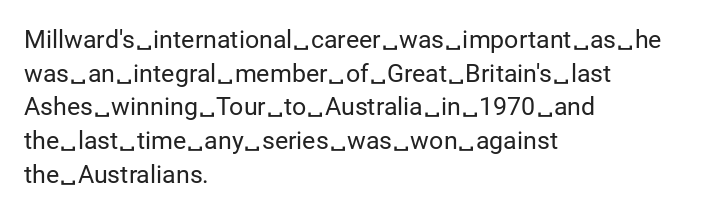
Q: Is the text bold? A: No.
Q: Is the text italic (slanted)? A: No, it is upright.
Q: Is the text underlined? A: No.
Q: How is the paragraph aligned? A: Left-aligned.
Q: Is the spacing between letters normal or unusually wide? A: Normal.
Q: Is the spacing between lines tight, normal or loose? A: Normal.
